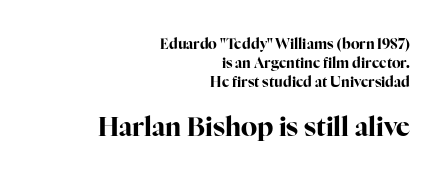
The image shows 26 px bold type, upright; set right-aligned, normal line spacing (1.37x), normal letter spacing, not underlined; the second (bottom) block is 1.86x larger.
